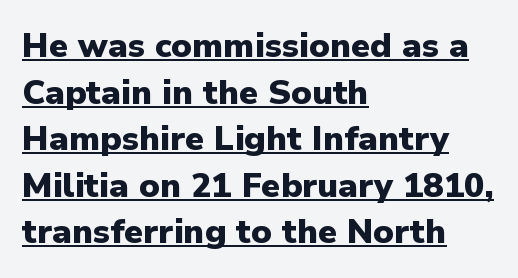
Horizontally, the lines are justified to the leading edge only. Nothing sits at the stroke ends, so this counts as sans-serif. The passage shown is emphatically bold. A typesetter would call this zero additional tracking. Does a line run under the words? Yes, clearly.
